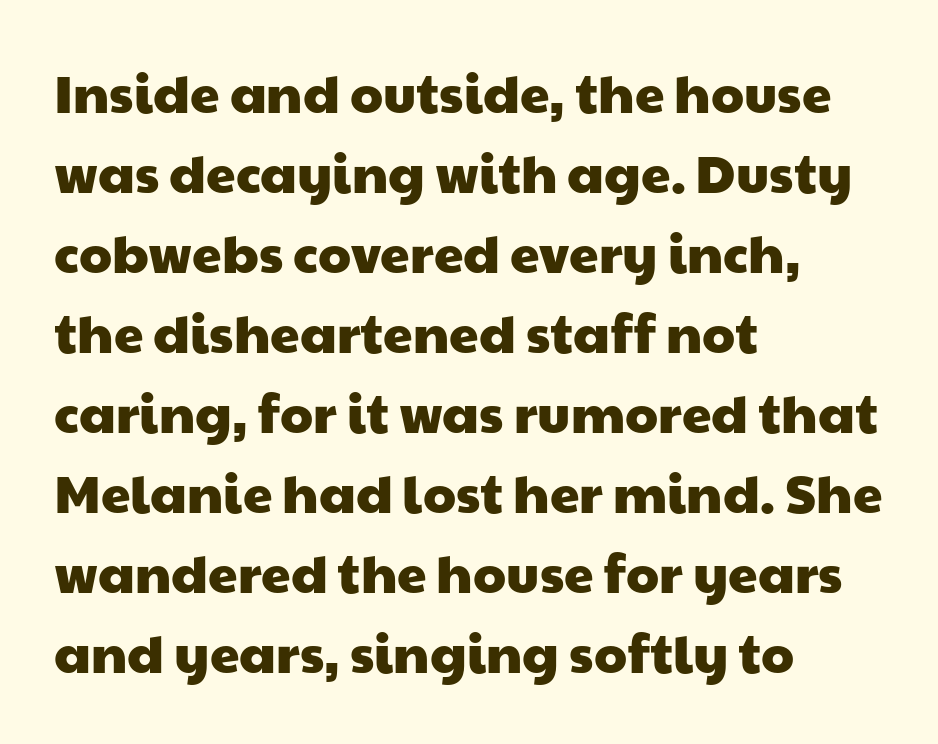
The image shows 53 px wide sans-serif type; set left-aligned, normal line spacing (1.51x), normal letter spacing, not underlined; low stroke contrast and a medium x-height.
